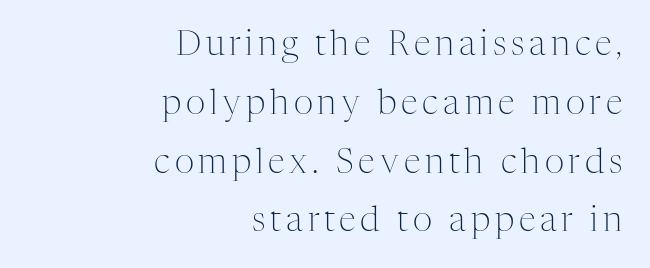
Q: Is the text bold? A: No.
Q: Is the text italic (slanted)? A: No, it is upright.
Q: Is the typeface a serif or a sans-serif typeface? A: Serif.
Q: Is the text underlined? A: No.
Q: How is the paragraph aligned? A: Right-aligned.
Q: Width (condensed, normal, or wide)? A: Normal.
Q: Stroke contrast? A: Medium.
Q: x-height? A: Medium.
Q: Monospaced? A: No.
